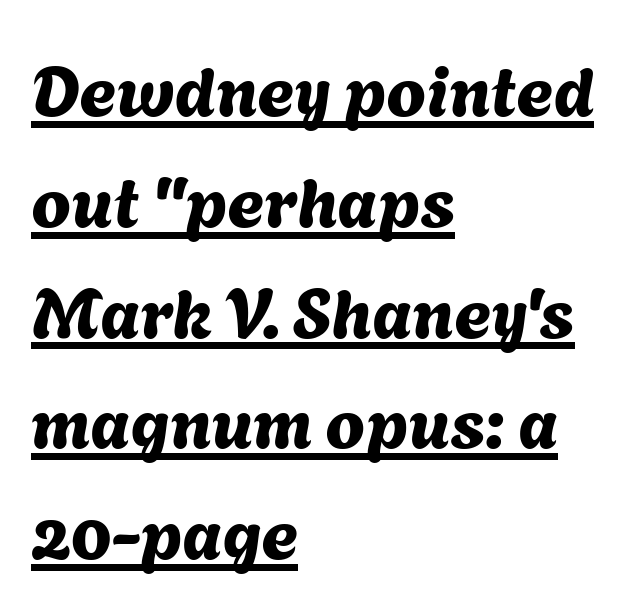
These lines are rendered in a variable-pitch font. The specimen includes a rule beneath the text block's lines. The setting favours the left margin, as ordinary paragraphs usually do. Here the glyphs are tracked normally, forming tight word shapes. Normally led — the rows are evenly, conventionally spaced. Font category for this specimen: sans-serif.
